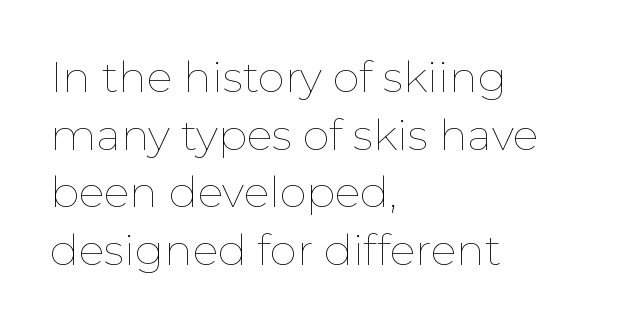
Q: Is the text bold? A: No.
Q: Is the text italic (slanted)? A: No, it is upright.
Q: Is the text underlined? A: No.
Q: How is the paragraph aligned? A: Left-aligned.
Q: Is the spacing between letters normal or unusually wide? A: Normal.
Q: Is the spacing between lines tight, normal or loose? A: Normal.
Q: Width (condensed, normal, or wide)? A: Normal.
Q: Stroke contrast? A: Low.
Q: x-height? A: Medium.
Q: Monospaced? A: No.
